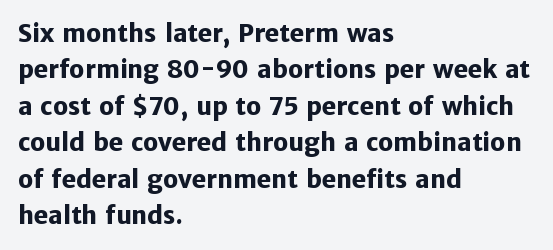
The image shows 24 px bold type, upright; set left-aligned, normal line spacing (1.52x), normal letter spacing, not underlined.
